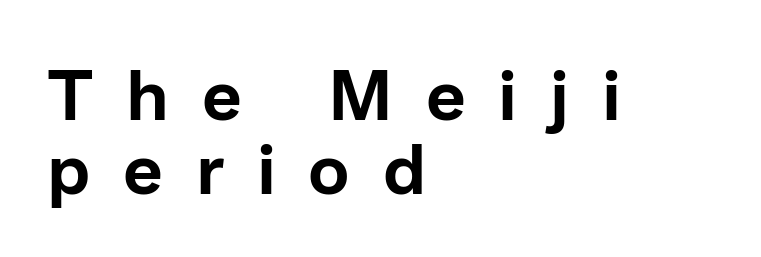
The rendering uses natural spacing where letterforms have individual widths. A classic flush-left, rag-right setting is used for this passage. Baseline-to-baseline distance is barely more than the letter height. The face used here is rendered with a markedly widened letterfit.
